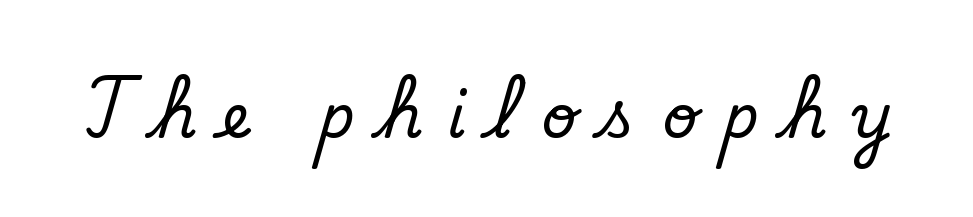
{"serif": "yes", "width": "normal", "stroke_contrast": "low", "x_height": "small", "monospaced": "no", "underline": "no", "letter_spacing": "wide", "letter_spacing_em": 0.42, "glyph_px": 61}
